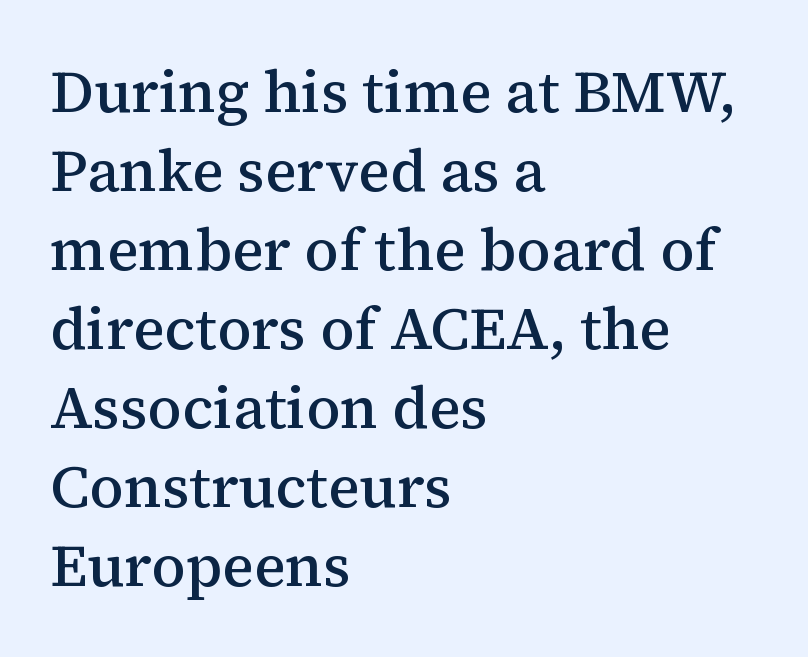
{"serif": "yes", "italic": "no", "bold": "semi", "weight": "semibold", "width": "normal", "stroke_contrast": "medium", "x_height": "medium", "monospaced": "no", "underline": "no", "align": "left", "line_spacing": "normal", "line_spacing_ratio": 1.34, "letter_spacing": "normal", "letter_spacing_em": 0.0, "glyph_px": 59}
